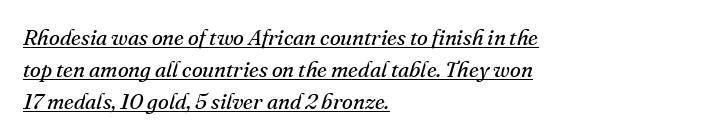
The image shows 22 px text type, italic (leaning right); set left-aligned, normal line spacing (1.45x), normal letter spacing, underlined.
